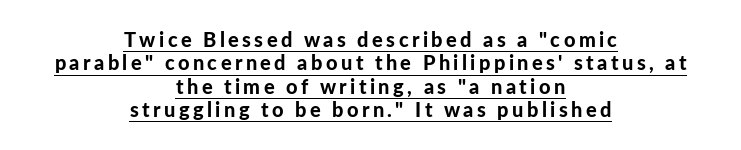
You can see a thin bar hugging the bottom of the glyphs. Layout note: lines centered. When letters stand straight like this, we call the style roman or upright. Thick stems and heavy bowls — unmistakably bold.
